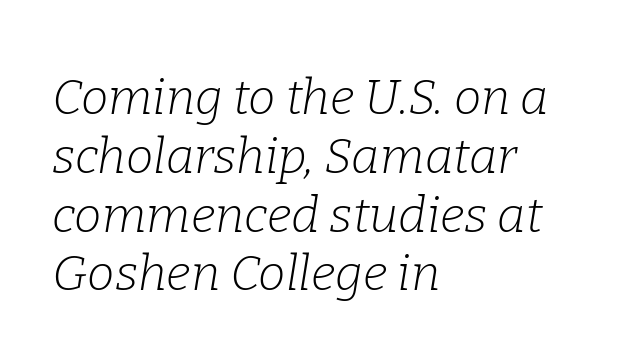
{"serif": "yes", "italic": "yes", "lean": "right", "slant_degrees": 9, "bold": "no", "weight": "light", "width": "normal", "stroke_contrast": "low", "x_height": "medium", "monospaced": "no", "underline": "no", "align": "left", "line_spacing_ratio": 1.2, "letter_spacing": "normal", "letter_spacing_em": 0.0, "glyph_px": 49}
